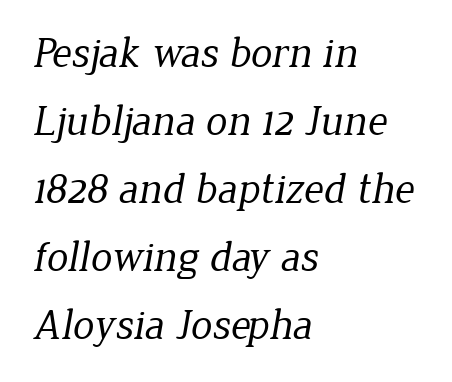
The image shows 43 px regular-weight serif type; set left-aligned, normal line spacing (1.58x), normal letter spacing, not underlined; low stroke contrast and a medium x-height.
